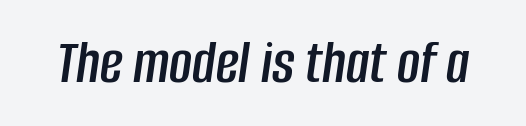
{"italic": "yes", "lean": "right", "slant_degrees": 8, "width": "condensed", "stroke_contrast": "low", "x_height": "large", "monospaced": "no", "underline": "no", "letter_spacing": "normal", "letter_spacing_em": 0.0, "glyph_px": 63}
